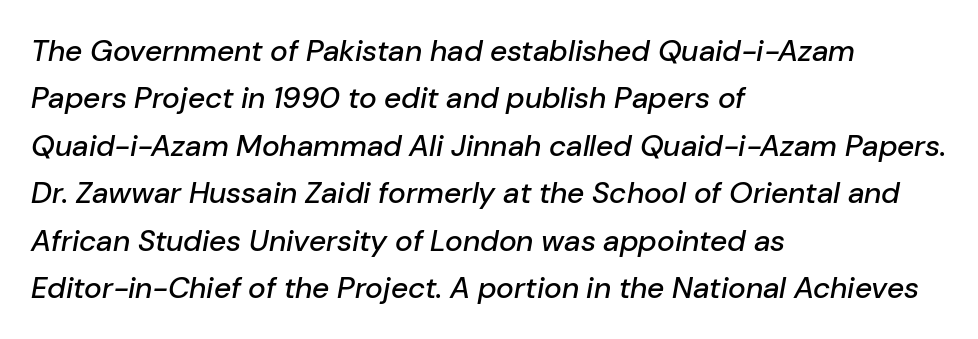
{"italic": "yes", "lean": "right", "slant_degrees": 10, "width": "normal", "stroke_contrast": "low", "x_height": "medium", "monospaced": "no", "underline": "no", "align": "left", "line_spacing": "normal", "line_spacing_ratio": 1.58, "letter_spacing": "normal", "letter_spacing_em": 0.0, "glyph_px": 30}
